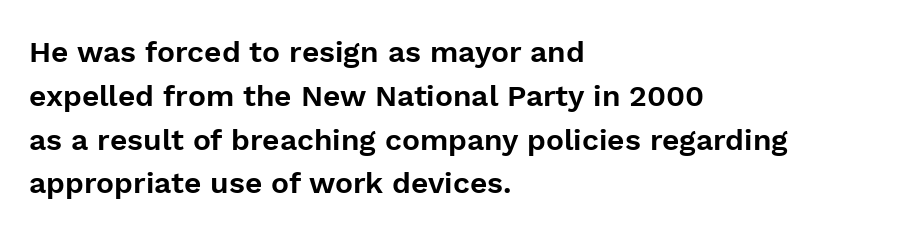
{"serif": "no", "italic": "no", "width": "normal", "stroke_contrast": "low", "x_height": "medium", "monospaced": "no", "underline": "no", "align": "left", "line_spacing": "normal", "line_spacing_ratio": 1.46, "letter_spacing": "normal", "letter_spacing_em": 0.0, "glyph_px": 30}
